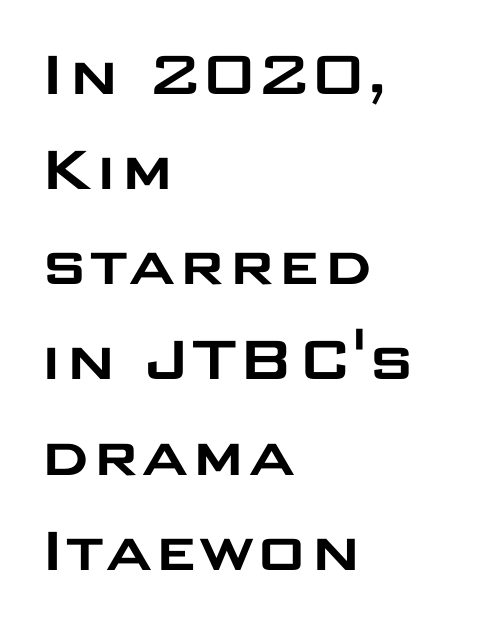
{"serif": "no", "italic": "no", "width": "wide", "stroke_contrast": "low", "x_height": "large", "monospaced": "no", "underline": "no", "align": "left", "line_spacing": "normal", "line_spacing_ratio": 1.34, "letter_spacing": "normal", "letter_spacing_em": 0.0, "glyph_px": 71}
